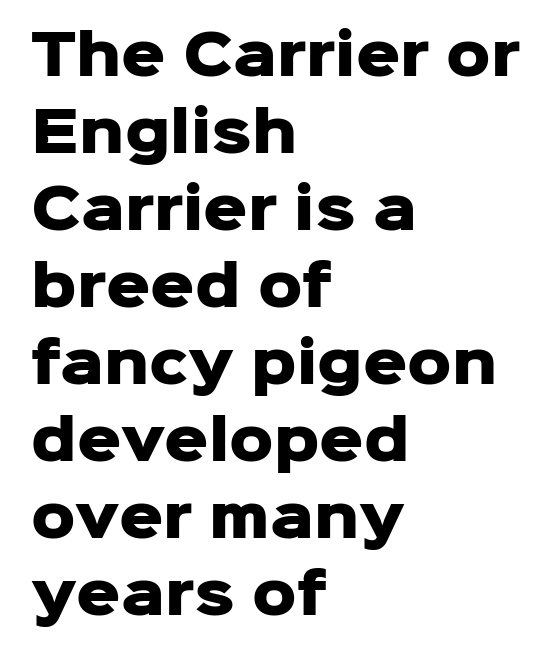
The image shows 55 px heavy sans-serif type, upright; set left-aligned, normal line spacing (1.4x), normal letter spacing, not underlined; low stroke contrast and a medium x-height.
